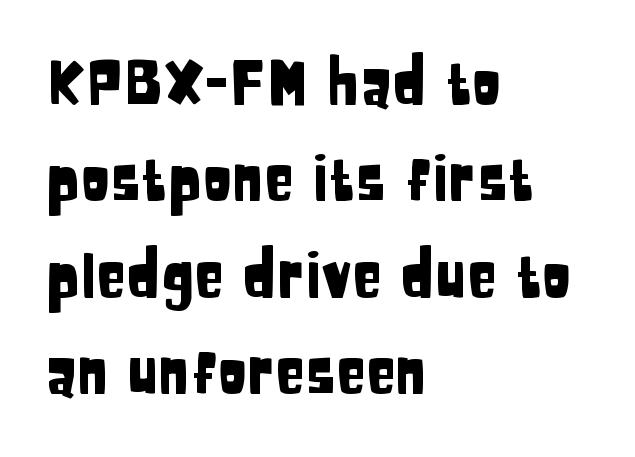
{"serif": "no", "italic": "no", "width": "condensed", "stroke_contrast": "low", "x_height": "large", "monospaced": "no", "underline": "no", "align": "left", "line_spacing": "normal", "line_spacing_ratio": 1.58, "letter_spacing": "normal", "letter_spacing_em": 0.0, "glyph_px": 61}
